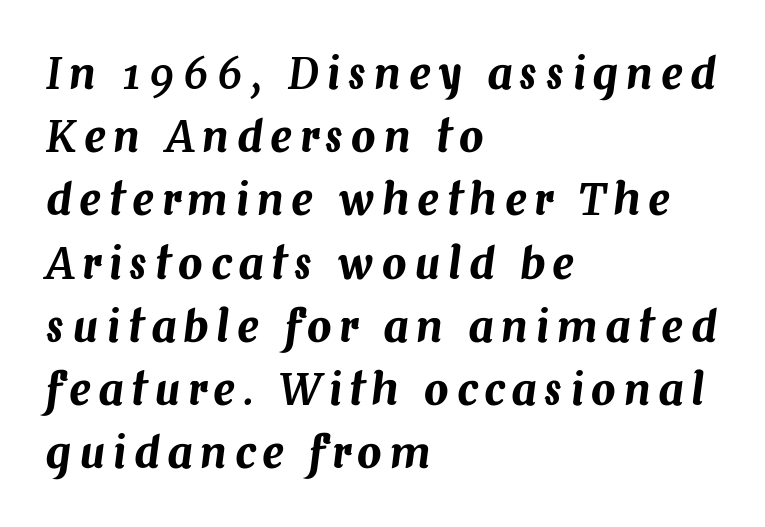
Successive baselines arrive at the customary interval. The rendering uses natural spacing where letterforms have individual widths. Glance below the letters and you will spot only blank space. This rendering uses left alignment, leaving the right contour irregular. These lines were composed using italics.
